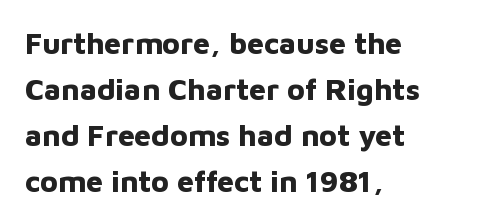
The image shows 30 px bold sans-serif type, upright; set left-aligned, normal line spacing (1.53x), normal letter spacing, not underlined; low stroke contrast and a medium x-height.
